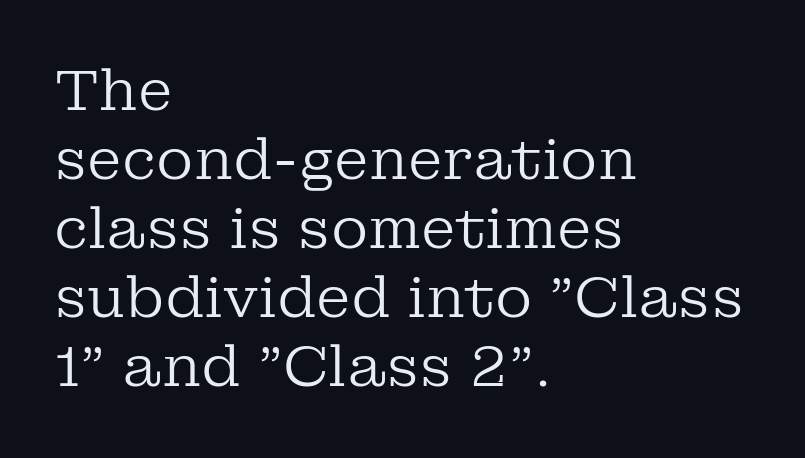
The space beneath each line is pristine and unruled. The rendering keeps characters at their native spacing. Style check: upright. Here the designer chose a conventional face with non-uniform glyph widths. The glyphs in this specimen are seriffed.
